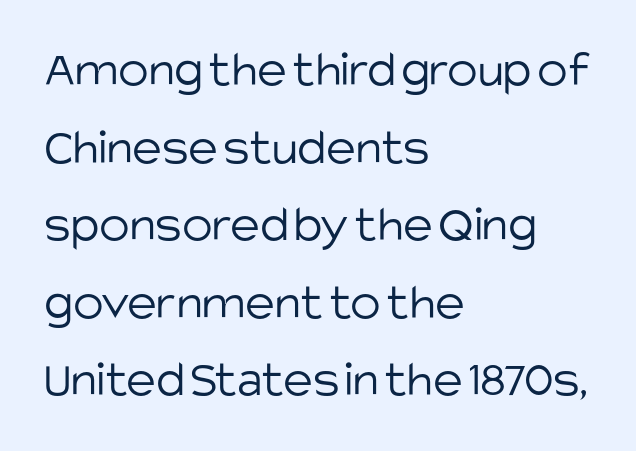
Q: Is the text bold? A: No.
Q: Is the text italic (slanted)? A: No, it is upright.
Q: Is the typeface a serif or a sans-serif typeface? A: Sans-serif.
Q: Is the text underlined? A: No.
Q: How is the paragraph aligned? A: Left-aligned.
Q: Is the spacing between letters normal or unusually wide? A: Normal.
Q: Is the spacing between lines tight, normal or loose? A: Normal.
Q: Width (condensed, normal, or wide)? A: Normal.
Q: Stroke contrast? A: Low.
Q: x-height? A: Large.
Q: Monospaced? A: No.
